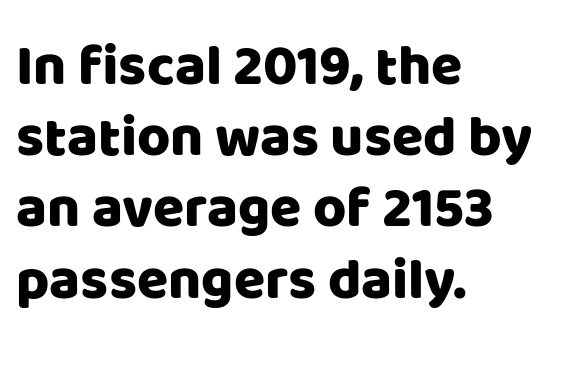
Q: Is the text italic (slanted)? A: No, it is upright.
Q: Is the typeface a serif or a sans-serif typeface? A: Sans-serif.
Q: Is the text underlined? A: No.
Q: How is the paragraph aligned? A: Left-aligned.
Q: Is the spacing between letters normal or unusually wide? A: Normal.
Q: Is the spacing between lines tight, normal or loose? A: Normal.
Q: Width (condensed, normal, or wide)? A: Normal.
Q: Stroke contrast? A: Low.
Q: x-height? A: Large.
Q: Monospaced? A: No.
